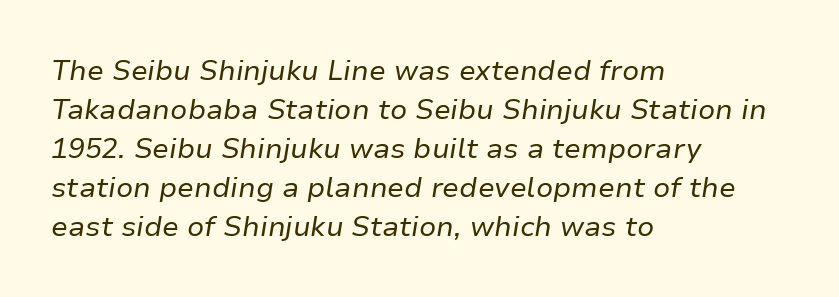
{"italic": "yes", "lean": "right", "slant_degrees": 9, "bold": "no", "weight": "regular", "width": "normal", "stroke_contrast": "low", "x_height": "medium", "monospaced": "no", "underline": "no", "align": "left", "line_spacing": "normal", "line_spacing_ratio": 1.39, "letter_spacing": "normal", "letter_spacing_em": 0.0, "glyph_px": 28}
